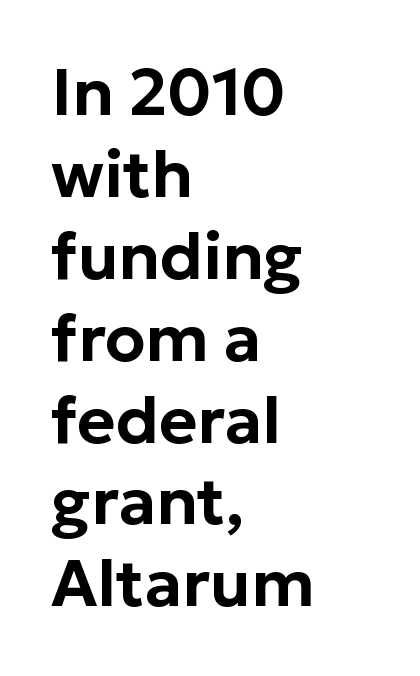
Q: Is the text italic (slanted)? A: No, it is upright.
Q: Is the typeface a serif or a sans-serif typeface? A: Sans-serif.
Q: Is the text underlined? A: No.
Q: How is the paragraph aligned? A: Left-aligned.
Q: Is the spacing between letters normal or unusually wide? A: Normal.
Q: Is the spacing between lines tight, normal or loose? A: Normal.
Q: Width (condensed, normal, or wide)? A: Normal.
Q: Stroke contrast? A: Low.
Q: x-height? A: Medium.
Q: Monospaced? A: No.
